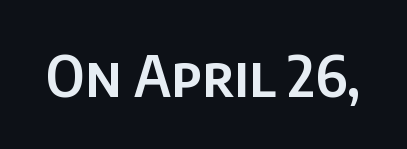
Ascenders rise straight up at ninety degrees. The letters carry no serifs — their stems end cleanly without finishing strokes. Character widths vary here, with narrow letters taking less room than wide ones. Between one letter and the next there's only the usual sliver of space. Has an underline been added? It has not.
